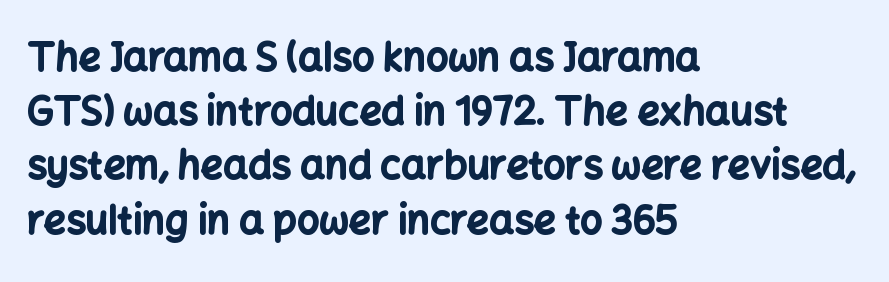
The image shows 39 px bold sans-serif type, upright; set left-aligned, normal line spacing (1.39x), normal letter spacing, not underlined; low stroke contrast and a medium x-height.
